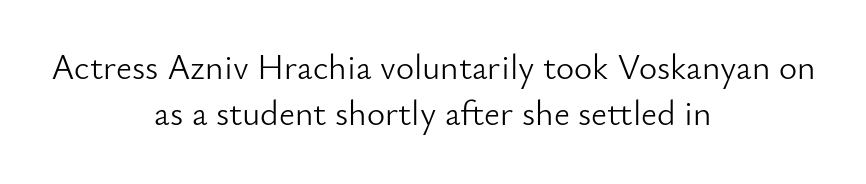
Q: Is the text bold? A: No.
Q: Is the text italic (slanted)? A: No, it is upright.
Q: Is the typeface a serif or a sans-serif typeface? A: Sans-serif.
Q: Is the text underlined? A: No.
Q: How is the paragraph aligned? A: Centered.
Q: Is the spacing between letters normal or unusually wide? A: Normal.
Q: Is the spacing between lines tight, normal or loose? A: Normal.
Q: Width (condensed, normal, or wide)? A: Normal.
Q: Stroke contrast? A: Low.
Q: x-height? A: Small.
Q: Monospaced? A: No.
